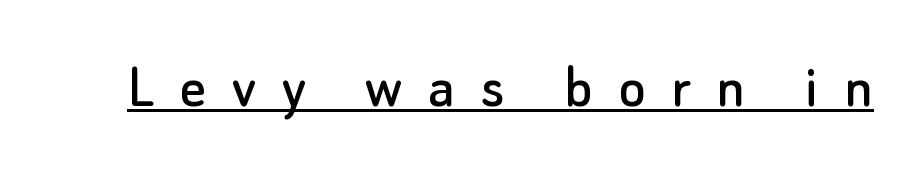
Q: Is the text italic (slanted)? A: No, it is upright.
Q: Is the typeface a serif or a sans-serif typeface? A: Sans-serif.
Q: Is the text underlined? A: Yes.
Q: Is the spacing between letters normal or unusually wide? A: Unusually wide.
Q: Width (condensed, normal, or wide)? A: Normal.
Q: Stroke contrast? A: Low.
Q: x-height? A: Small.
Q: Monospaced? A: No.
